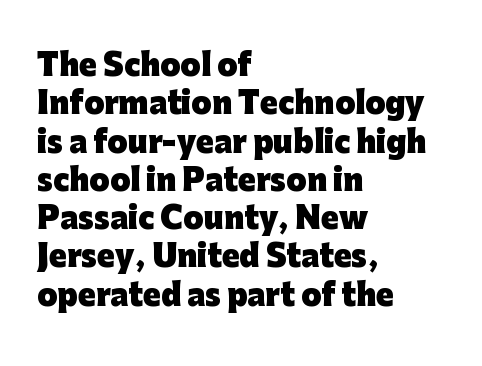
Nobody touched the tracking dial on this one. Bold? Absolutely — the strokes are thick and heavy. Notice how the passage keeps a crisp vertical edge on the left only. The specimen reads as upright at a glance.
